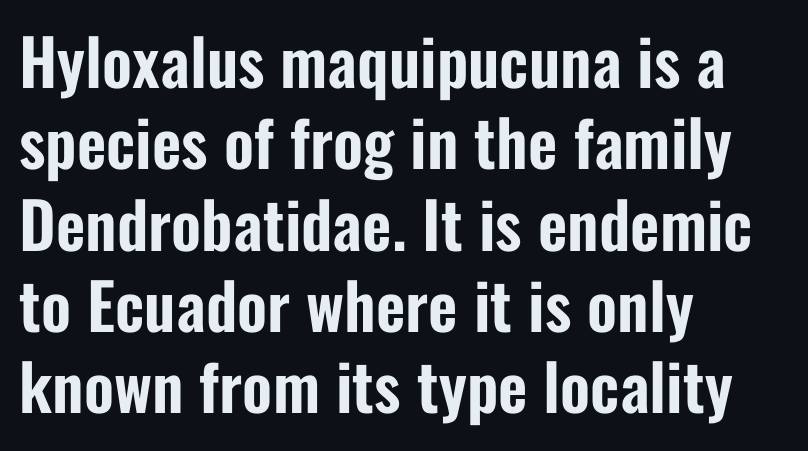
Q: Is the text italic (slanted)? A: No, it is upright.
Q: Is the typeface a serif or a sans-serif typeface? A: Sans-serif.
Q: Is the text underlined? A: No.
Q: How is the paragraph aligned? A: Left-aligned.
Q: Is the spacing between letters normal or unusually wide? A: Normal.
Q: Is the spacing between lines tight, normal or loose? A: Normal.
Q: Width (condensed, normal, or wide)? A: Condensed.
Q: Stroke contrast? A: Low.
Q: x-height? A: Medium.
Q: Monospaced? A: No.
